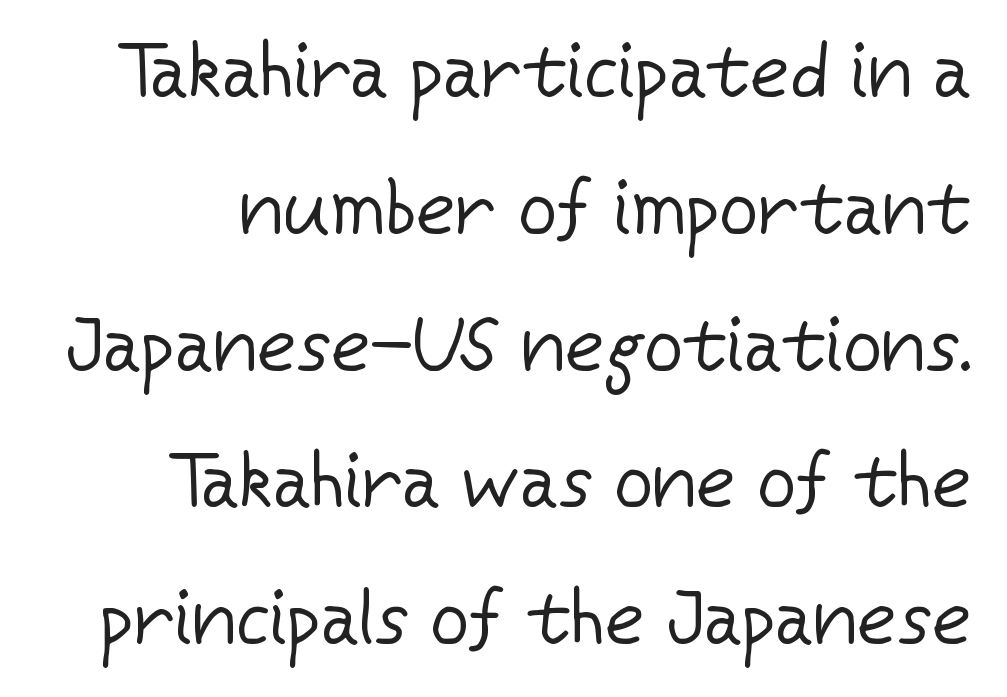
The image shows 76 px regular-weight sans-serif type, upright; set line spacing 1.8x, normal letter spacing, not underlined; low stroke contrast and a medium x-height.
